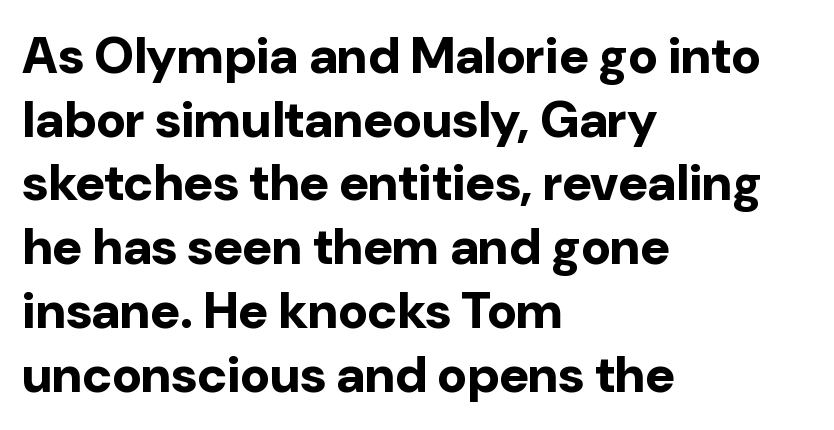
The image shows 51 px bold sans-serif type, upright; set left-aligned, normal line spacing (1.25x), normal letter spacing, not underlined; low stroke contrast and a medium x-height.
